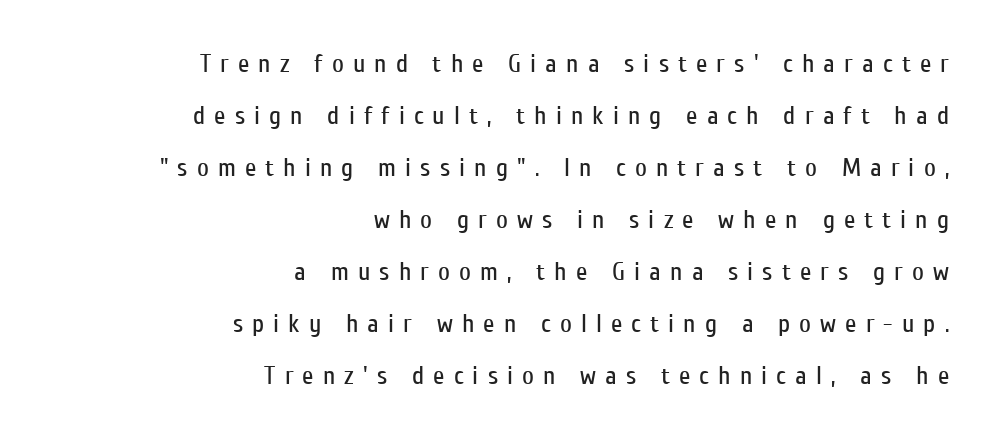
{"italic": "no", "bold": "no", "underline": "no", "align": "right", "line_spacing": "loose", "line_spacing_ratio": 2.0, "letter_spacing": "wide", "letter_spacing_em": 0.35, "glyph_px": 26}
